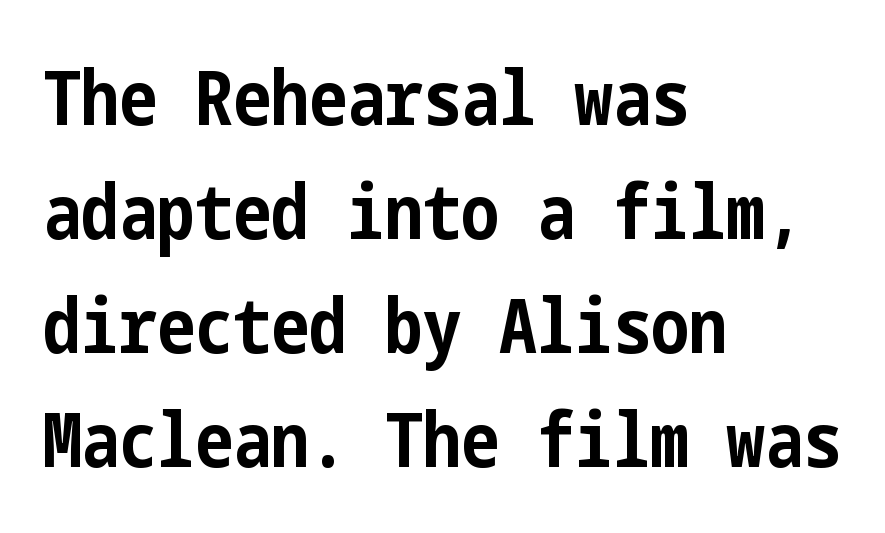
{"serif": "no", "italic": "no", "bold": "yes", "weight": "bold", "width": "condensed", "stroke_contrast": "low", "x_height": "medium", "underline": "no", "align": "left", "line_spacing": "normal", "line_spacing_ratio": 1.5, "letter_spacing": "normal", "letter_spacing_em": 0.0, "glyph_px": 76}
